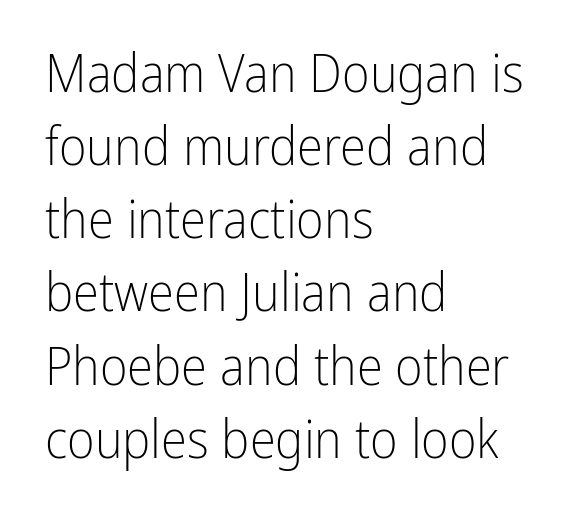
{"serif": "no", "italic": "no", "bold": "no", "weight": "light", "width": "condensed", "stroke_contrast": "low", "x_height": "medium", "monospaced": "no", "underline": "no", "align": "left", "line_spacing": "normal", "line_spacing_ratio": 1.38, "letter_spacing": "normal", "letter_spacing_em": 0.0, "glyph_px": 53}
